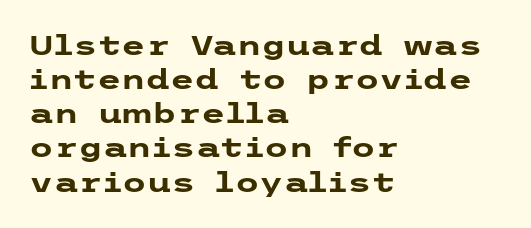
The image shows 28 px heavy, wide sans-serif type, upright; set left-aligned, line spacing 1.22x, normal letter spacing, not underlined; low stroke contrast and a medium x-height.
